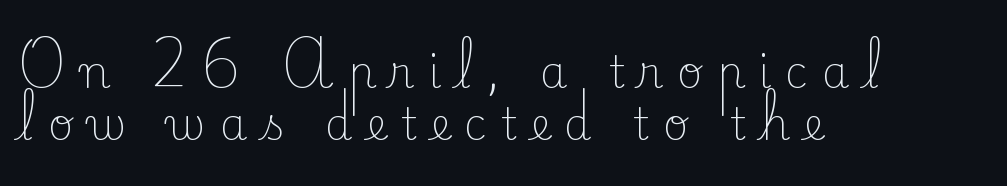
Q: Is the text bold? A: No.
Q: Is the text italic (slanted)? A: No, it is upright.
Q: Is the typeface a serif or a sans-serif typeface? A: Serif.
Q: Is the text underlined? A: No.
Q: How is the paragraph aligned? A: Left-aligned.
Q: Is the spacing between letters normal or unusually wide? A: Unusually wide.
Q: Width (condensed, normal, or wide)? A: Normal.
Q: Stroke contrast? A: Low.
Q: x-height? A: Small.
Q: Monospaced? A: No.
